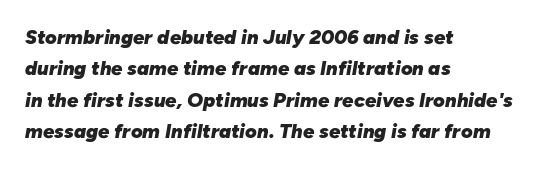
The font is running at its bold setting. Plain, unruled lines of type. An italicized treatment has been applied to the whole sample. Compared with typical paragraphs, the rows here are spaced about the same. Layout note: lines flush left.
